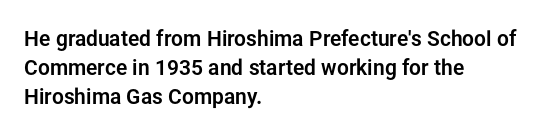
Does the leading feel generous? No, just average. Nobody touched the tracking dial on this one. This is the regular roman posture of the typeface. Visually the block forms a straight wall on the left and a jagged coastline on the right.
